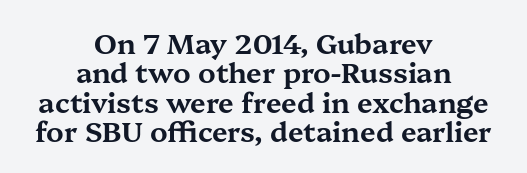
The image shows 28 px wide serif type, upright; set centered, tight line spacing (1.05x), normal letter spacing, not underlined; medium stroke contrast and a medium x-height.
